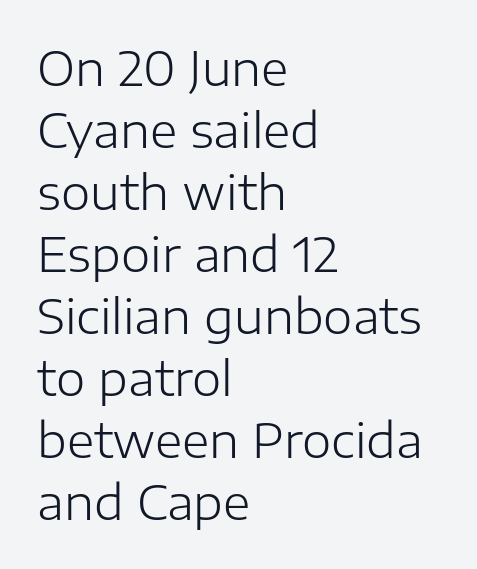
The rag falls on the right side of this text block. What stands out about the letter spacing? Nothing — it is the standard amount. This rendering features lettering with no underline. Does the lettering tilt? It doesn't — this is upright. One glance says typical: line gaps are just what's usual. Examine the stroke ends and you'll find no serifs.
